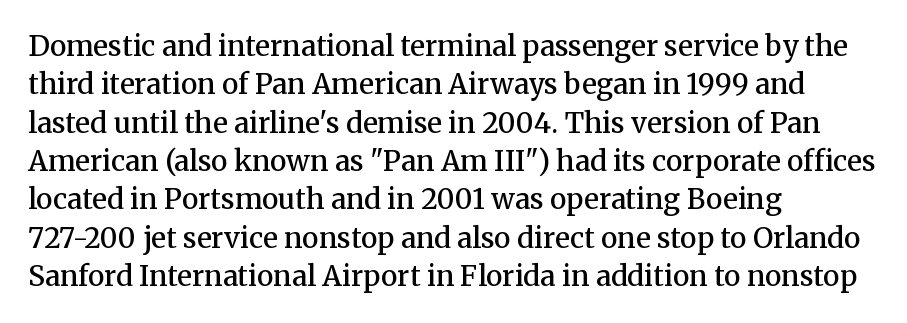
The image shows 28 px semibold serif type, upright; set left-aligned, normal line spacing (1.37x), normal letter spacing, not underlined; medium stroke contrast and a medium x-height.
